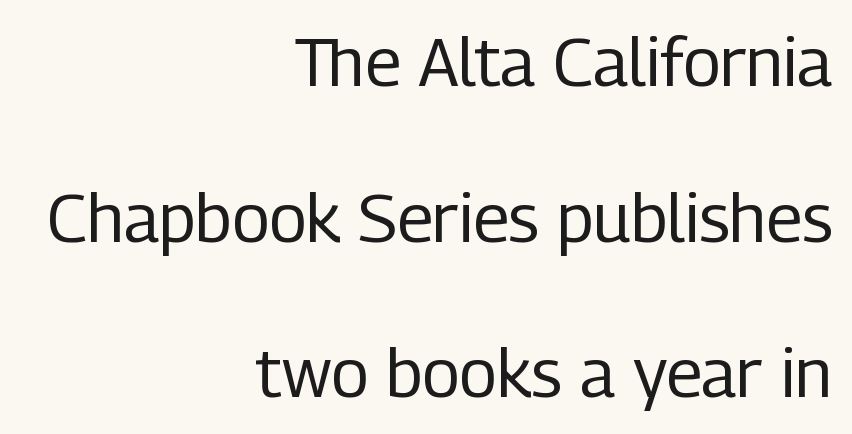
{"serif": "no", "italic": "no", "bold": "no", "weight": "regular", "width": "condensed", "stroke_contrast": "low", "x_height": "medium", "monospaced": "no", "underline": "no", "align": "right", "line_spacing": "loose", "line_spacing_ratio": 2.29, "letter_spacing": "normal", "letter_spacing_em": 0.0, "glyph_px": 68}
